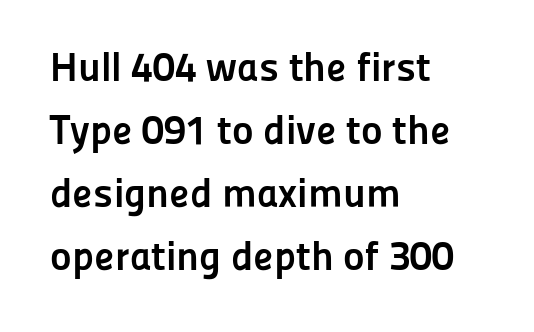
The image shows 41 px semibold sans-serif type, upright; set left-aligned, normal line spacing (1.54x), normal letter spacing, not underlined; low stroke contrast and a medium x-height.
